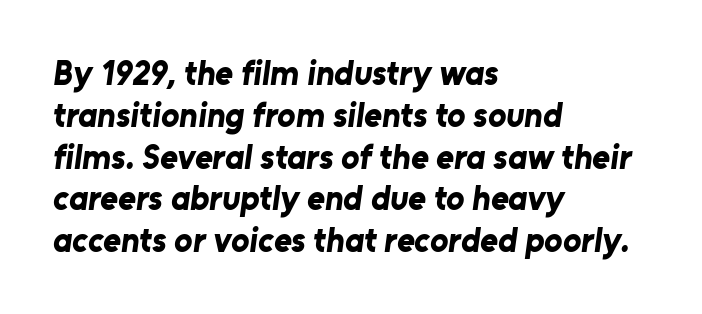
The sample has been set heavy, in full bold. Character widths vary here, with narrow letters taking less room than wide ones. A typesetter would call this zero additional tracking. The glyphs are unaccompanied by any horizontal stroke below them. The text block is weighted toward the left margin, trailing off unevenly rightward. No feet cap the strokes, marking this as sans-serif type.
